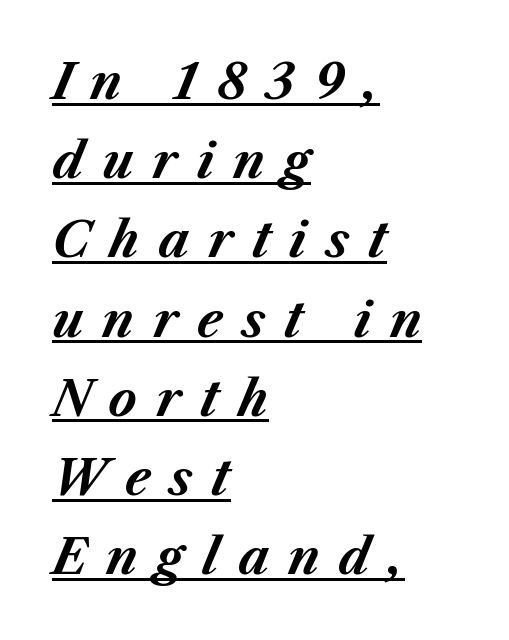
If you measured baseline to baseline, you'd find a middling distance. Letter spacing: wide. Is the block centered? No — it sits flush against the left margin. The specimen reads as italic at a glance.
